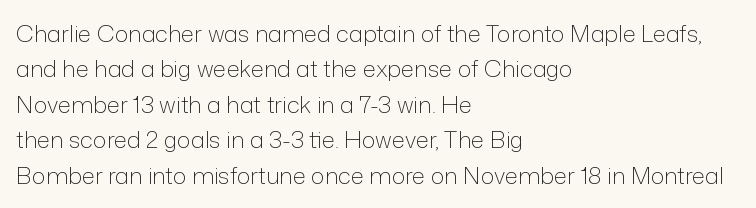
The face looks like a standard text weight, possibly lighter. Vertical strokes here are truly vertical. These lines keep a tight, regular rhythm from letter to letter. Leading matches the norm, producing a regular column. Left-aligned paragraph, ragged on the right. The space directly below the letters is spotless.
